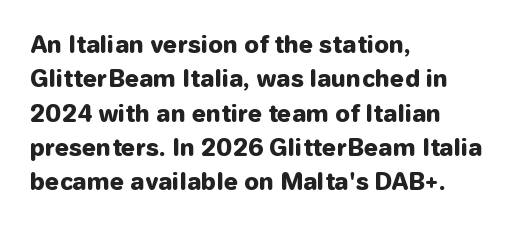
Q: Is the text bold? A: Yes.
Q: Is the text italic (slanted)? A: No, it is upright.
Q: Is the text underlined? A: No.
Q: How is the paragraph aligned? A: Left-aligned.
Q: Is the spacing between letters normal or unusually wide? A: Normal.
Q: Is the spacing between lines tight, normal or loose? A: Normal.
